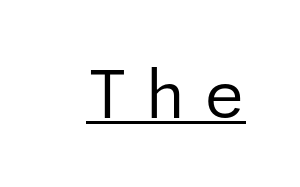
Q: Is the text bold? A: No.
Q: Is the text italic (slanted)? A: No, it is upright.
Q: Is the typeface a serif or a sans-serif typeface? A: Sans-serif.
Q: Is the text underlined? A: Yes.
Q: Is the spacing between letters normal or unusually wide? A: Unusually wide.
Q: Width (condensed, normal, or wide)? A: Normal.
Q: Stroke contrast? A: Low.
Q: x-height? A: Medium.
